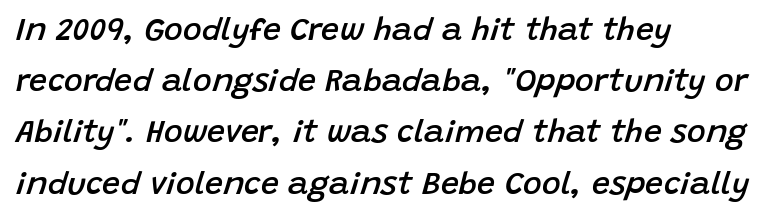
{"italic": "yes", "lean": "right", "slant_degrees": 15, "bold": "semi", "weight": "semibold", "width": "normal", "stroke_contrast": "low", "x_height": "large", "monospaced": "no", "underline": "no", "align": "left", "line_spacing": "normal", "line_spacing_ratio": 1.6, "letter_spacing": "normal", "letter_spacing_em": 0.0, "glyph_px": 32}
